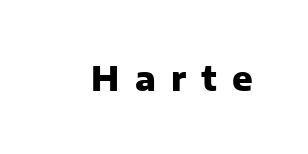
These lines are rendered in a variable-pitch font. You'd pick this weight for a headline — it's a proper bold. Observe the absence of serifs on each vertical stroke in this sample. The glyphs are unaccompanied by any horizontal stroke below them.
